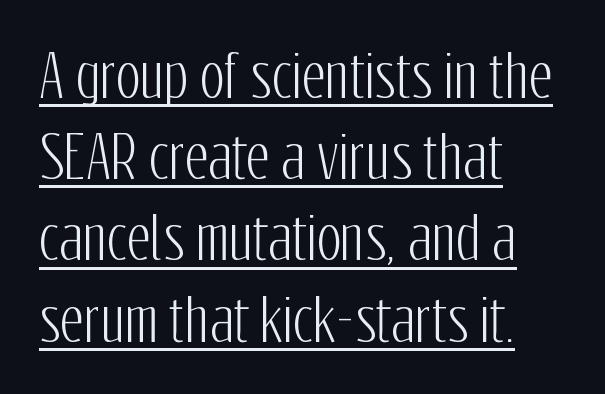
The image shows 58 px condensed sans-serif type, upright; set left-aligned, normal line spacing (1.4x), normal letter spacing, underlined; low stroke contrast and a medium x-height.
